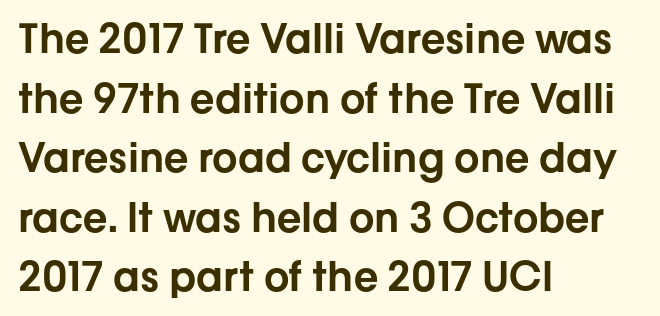
The image shows 40 px sans-serif type, upright; set left-aligned, normal line spacing (1.49x), normal letter spacing, not underlined; low stroke contrast and a medium x-height.
